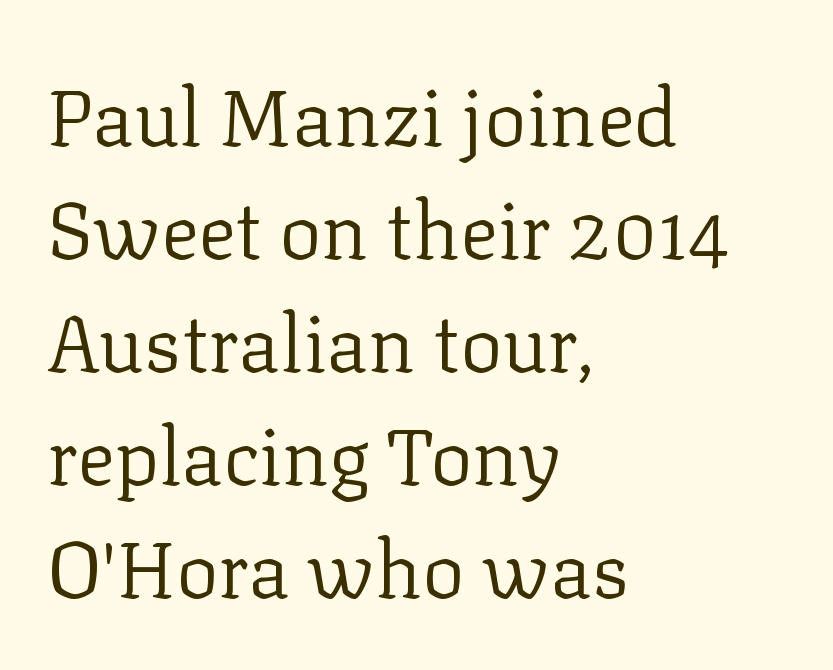
The type sits square on the baseline with zero lean. Looks like regular typesetting: each glyph gets only the width it needs. How are the letters spaced? Ordinarily, with no added tracking. The designer left line spacing at the default. This rendering uses left alignment, leaving the right contour irregular.
